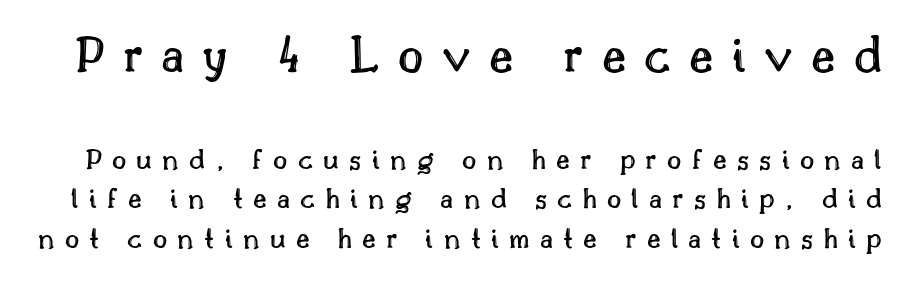
Q: Is the text italic (slanted)? A: No, it is upright.
Q: Is the text underlined? A: No.
Q: Is the spacing between letters normal or unusually wide? A: Unusually wide.
Q: Is the spacing between lines tight, normal or loose? A: Normal.
Q: Which block of text is set in a larger size, the first (top) or the second (bottom)? A: The first (top) one.
Q: Width (condensed, normal, or wide)? A: Normal.
Q: x-height? A: Small.
Q: Monospaced? A: No.
